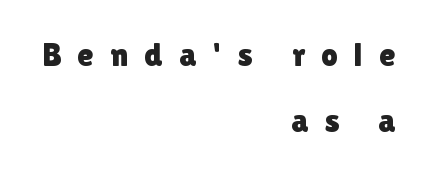
Q: Is the text italic (slanted)? A: No, it is upright.
Q: Is the typeface a serif or a sans-serif typeface? A: Sans-serif.
Q: Is the text underlined? A: No.
Q: How is the paragraph aligned? A: Right-aligned.
Q: Is the spacing between letters normal or unusually wide? A: Unusually wide.
Q: Is the spacing between lines tight, normal or loose? A: Loose.
Q: Width (condensed, normal, or wide)? A: Normal.
Q: Stroke contrast? A: Low.
Q: x-height? A: Medium.
Q: Monospaced? A: No.
